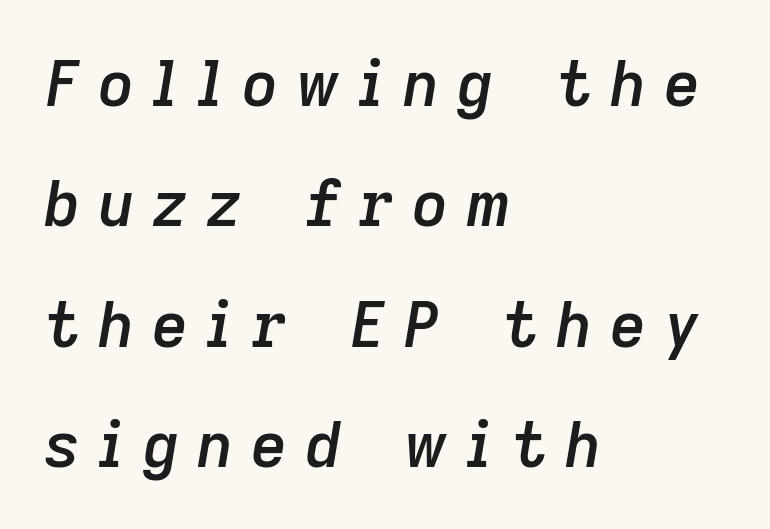
The image shows 63 px semibold type, italic (leaning right); set left-aligned, loose line spacing (1.91x), unusually wide letter spacing (+0.28 em), not underlined; low stroke contrast and a medium x-height.
